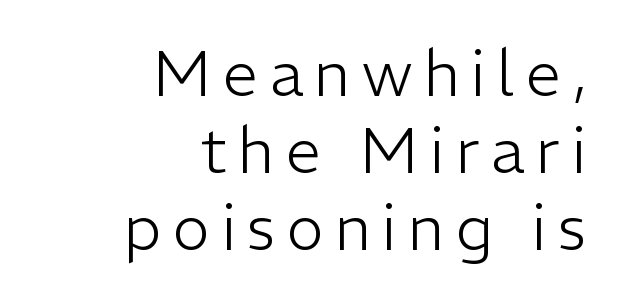
Posture: straight, roman, zero tilt. The designer went with a sans here, leaving each stem footless. Type without underlining. Summary of weight: not heavy and not bold.
